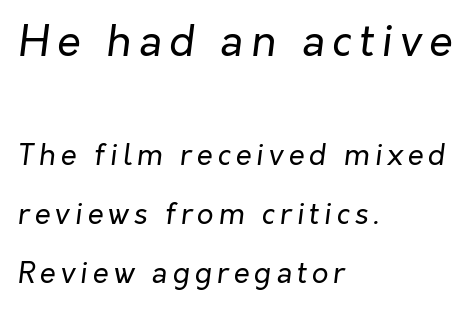
The image shows 43 px regular-weight type, italic (leaning right); set left-aligned, loose line spacing (2.04x), not underlined; the first (top) block is 1.48x larger; low stroke contrast and a medium x-height.
